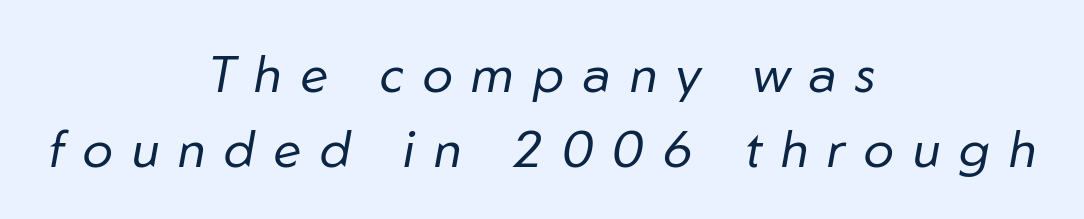
Compared with typical paragraphs, the rows here are spaced about the same. Looking at the ascenders, they clearly lean. The words here are not underlined. Do the characters align in a grid? No, the font is proportional.
